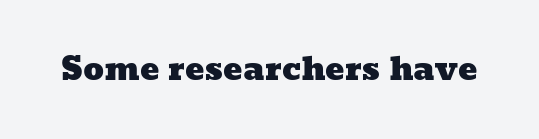
{"width": "wide", "stroke_contrast": "low", "x_height": "medium", "monospaced": "no", "underline": "no", "letter_spacing": "normal", "letter_spacing_em": 0.0, "glyph_px": 32}
